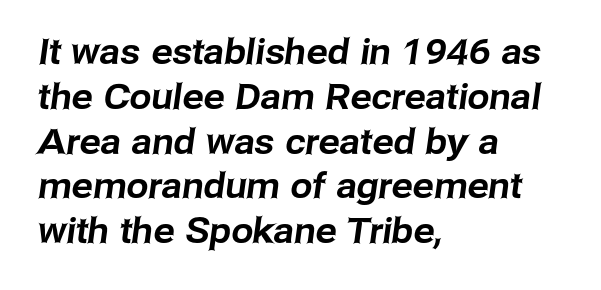
Nobody drew a line under any word here. Character widths vary here, with narrow letters taking less room than wide ones. Here the glyphs are tracked normally, forming tight word shapes. To sum up the face: it is a sans, with no serifs. Notice how the passage keeps a crisp vertical edge on the left only.
